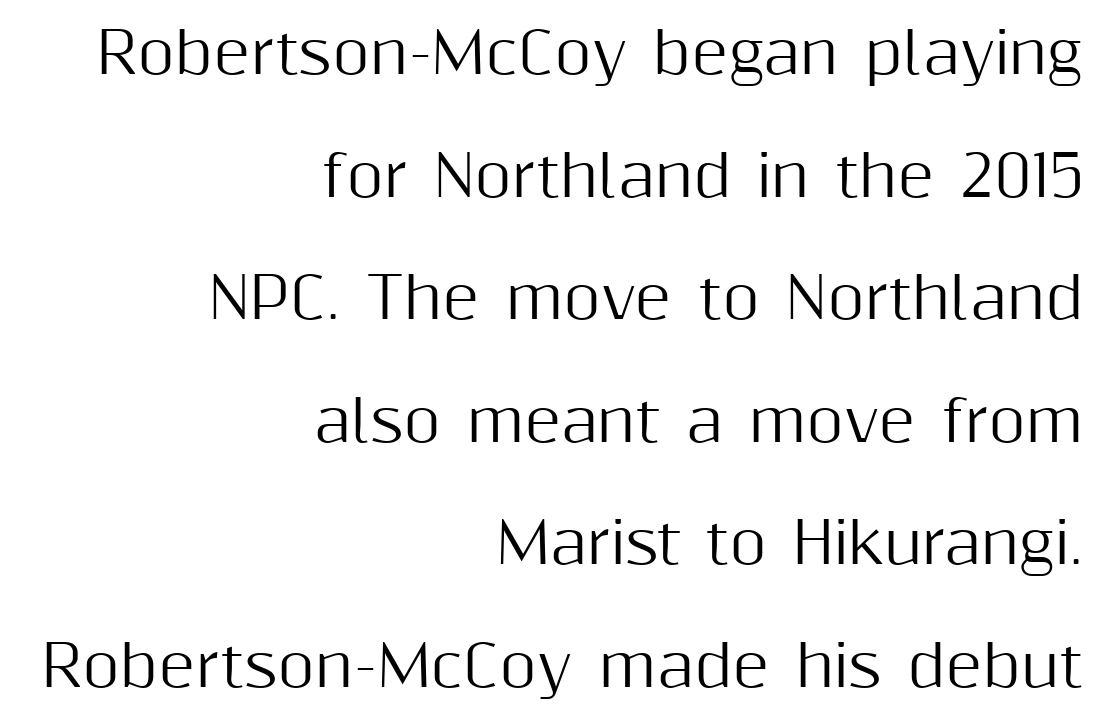
The image shows 57 px sans-serif type, upright; set right-aligned, loose line spacing (2.15x), normal letter spacing, not underlined; medium stroke contrast and a medium x-height.
